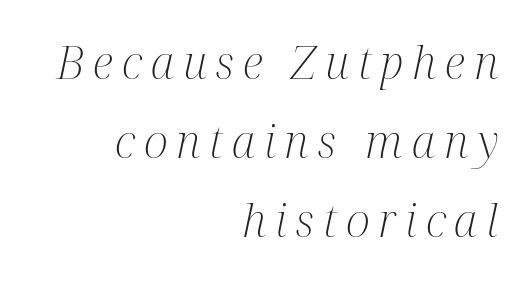
A typesetter would call this proportional, since set widths differ per character. This is not heavy type; no bold has been used. Descenders hang freely into open space. Notice how the passage keeps a crisp vertical edge on the right only. This sample uses a serif face. Observe the lean: these are italic letterforms.
